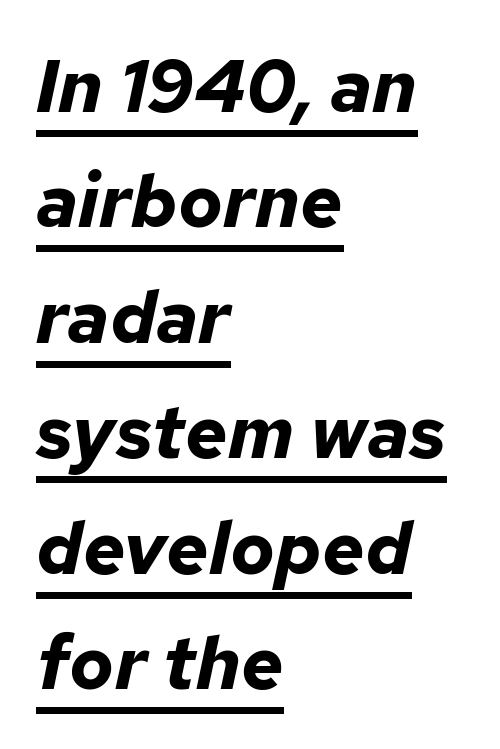
Q: Is the text bold? A: Yes.
Q: Is the text italic (slanted)? A: Yes, it leans right by about 12 degrees.
Q: Is the text underlined? A: Yes.
Q: How is the paragraph aligned? A: Left-aligned.
Q: Is the spacing between letters normal or unusually wide? A: Normal.
Q: Is the spacing between lines tight, normal or loose? A: Normal.
Q: Width (condensed, normal, or wide)? A: Normal.
Q: Stroke contrast? A: Low.
Q: x-height? A: Medium.
Q: Monospaced? A: No.
